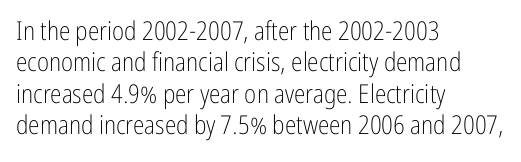
What stands out about the letter spacing? Nothing — it is the standard amount. The rendering anchors every line to the left-hand side. A light-to-regular cut is what we see here. Ordinary non-slanted type is in use.
